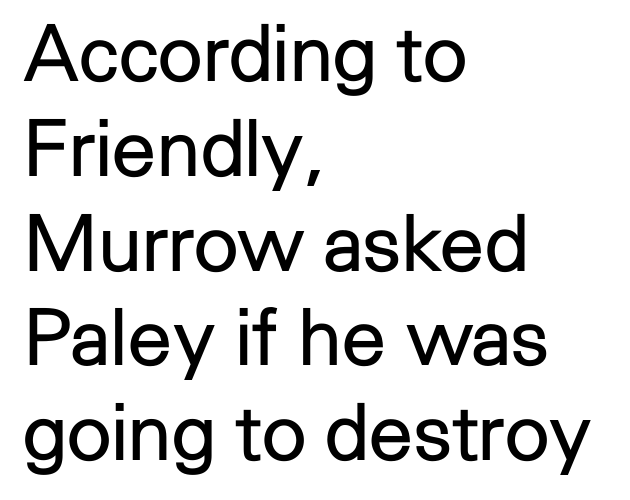
{"serif": "no", "italic": "no", "bold": "no", "weight": "regular", "width": "normal", "stroke_contrast": "low", "x_height": "medium", "monospaced": "no", "underline": "no", "align": "left", "line_spacing_ratio": 1.2, "letter_spacing": "normal", "letter_spacing_em": 0.0, "glyph_px": 79}
